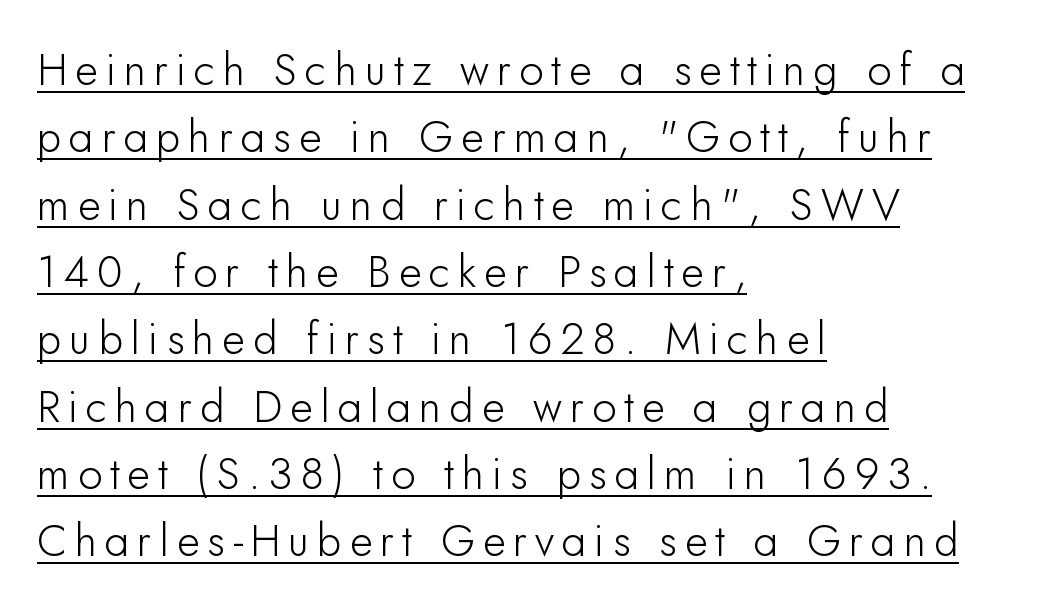
Do the characters align in a grid? No, the font is proportional. The rendering uses a moderate line-height, typical for paragraphs. The rag falls on the right side of this text block. Beneath each row of characters lies a ruled line.
